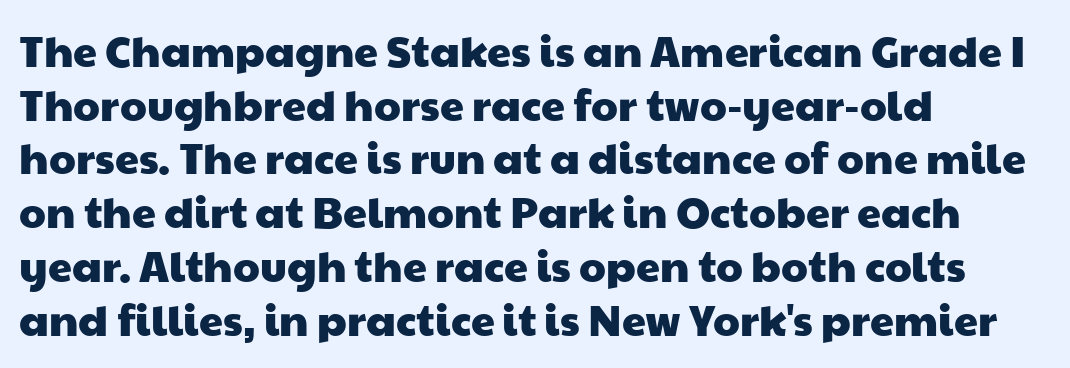
{"serif": "no", "width": "wide", "stroke_contrast": "low", "x_height": "medium", "monospaced": "no", "underline": "no", "align": "left", "line_spacing": "normal", "line_spacing_ratio": 1.25, "letter_spacing": "normal", "letter_spacing_em": 0.0, "glyph_px": 43}
